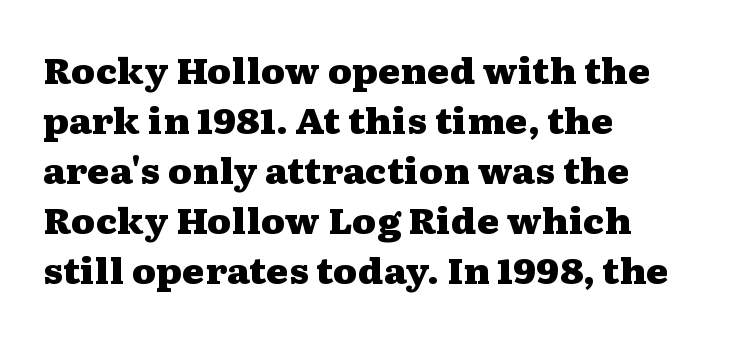
The image shows 34 px heavy, wide serif type, upright; set left-aligned, normal line spacing (1.47x), normal letter spacing, not underlined; medium stroke contrast and a medium x-height.
